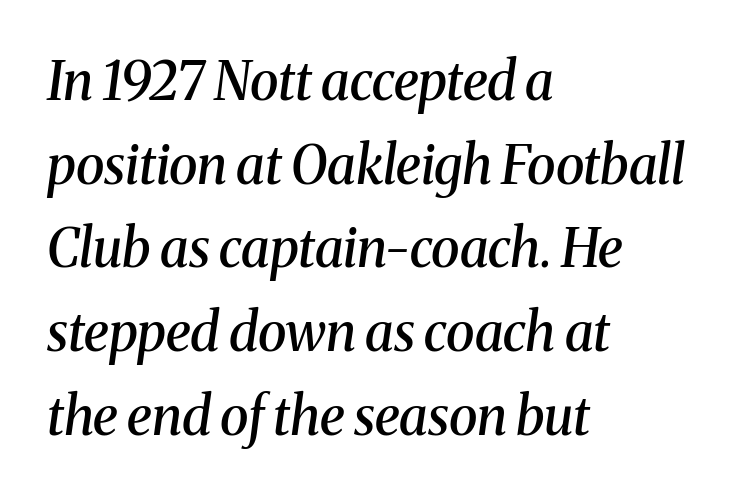
{"serif": "yes", "italic": "yes", "lean": "right", "slant_degrees": 8, "bold": "semi", "weight": "semibold", "width": "normal", "stroke_contrast": "medium", "x_height": "medium", "monospaced": "no", "underline": "no", "align": "left", "line_spacing": "normal", "line_spacing_ratio": 1.58, "letter_spacing": "normal", "letter_spacing_em": 0.0, "glyph_px": 53}
